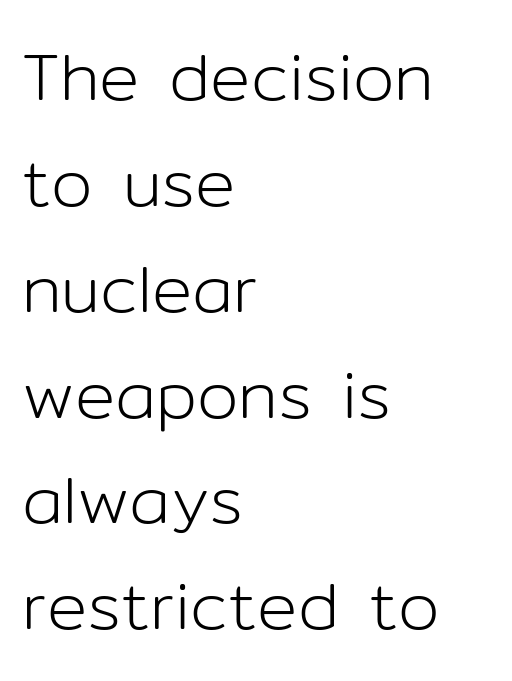
The image shows 67 px light sans-serif type, upright; set left-aligned, normal line spacing (1.58x), normal letter spacing, not underlined; low stroke contrast and a medium x-height.
